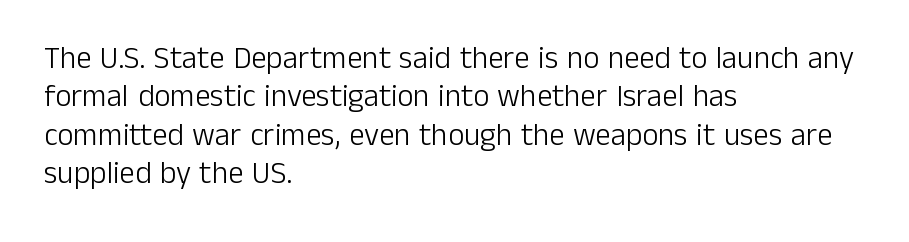
Q: Is the text bold? A: No.
Q: Is the text italic (slanted)? A: No, it is upright.
Q: Is the typeface a serif or a sans-serif typeface? A: Sans-serif.
Q: Is the text underlined? A: No.
Q: How is the paragraph aligned? A: Left-aligned.
Q: Is the spacing between letters normal or unusually wide? A: Normal.
Q: Width (condensed, normal, or wide)? A: Normal.
Q: Stroke contrast? A: Low.
Q: x-height? A: Medium.
Q: Monospaced? A: No.
